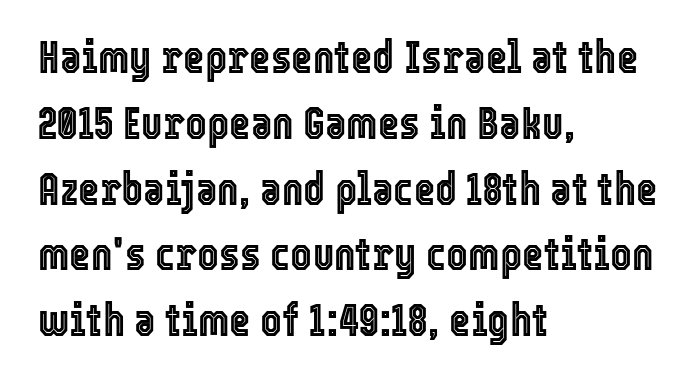
Looks like regular typesetting: each glyph gets only the width it needs. Quick note: not italic, upright. Horizontal bands of white between lines are of average thickness. The horizontal fit of the characters is conventional and even. All the whitespace from short lines collects on the right. Descenders are the only things crossing below the line.
